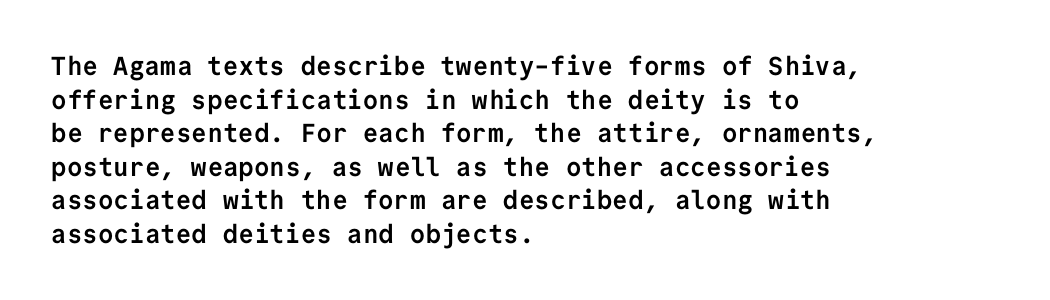
Regarding leading, the lines here are spaced in the standard way. Nothing unusual about the tracking: characters are spaced as the font intends. Clear beneath every line of the passage. The compositor pushed each line to the left boundary. Ascenders rise straight up at ninety degrees. The font is running at its bold setting.
